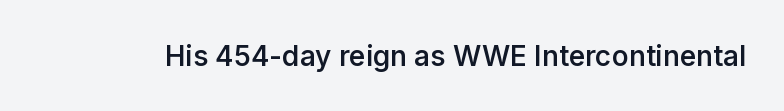
{"serif": "no", "italic": "no", "bold": "semi", "weight": "semibold", "width": "normal", "stroke_contrast": "low", "x_height": "medium", "monospaced": "no", "underline": "no", "letter_spacing": "normal", "letter_spacing_em": 0.0, "glyph_px": 28}
